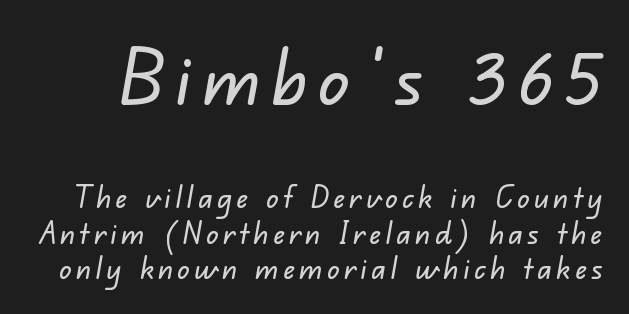
Q: Is the typeface a serif or a sans-serif typeface? A: Sans-serif.
Q: Is the text underlined? A: No.
Q: Is the spacing between lines tight, normal or loose? A: Tight.
Q: Which block of text is set in a larger size, the first (top) or the second (bottom)? A: The first (top) one.
Q: Width (condensed, normal, or wide)? A: Normal.
Q: Stroke contrast? A: Low.
Q: x-height? A: Small.
Q: Monospaced? A: No.
